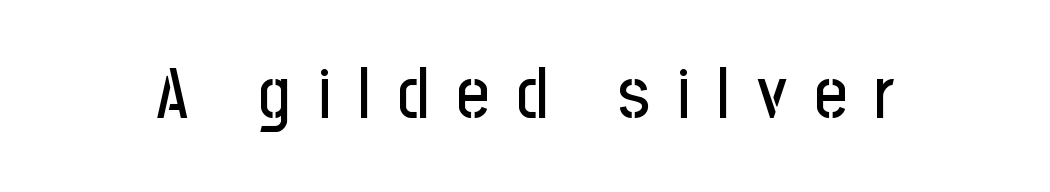
{"serif": "no", "italic": "no", "width": "condensed", "stroke_contrast": "low", "x_height": "medium", "monospaced": "no", "underline": "no", "letter_spacing": "wide", "letter_spacing_em": 0.38, "glyph_px": 71}
